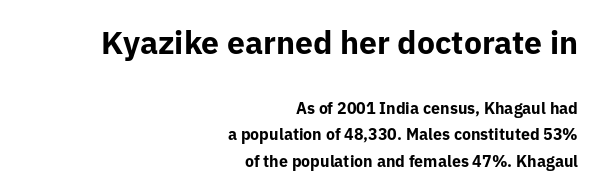
Right-aligned paragraph, ragged on the left. A normal amount of white space separates one row of letters from the next. Serif or sans? Sans — the stroke terminals are bare. Two sizes are in play, and the larger belongs to the first block. Between one letter and the next there's only the usual sliver of space. The letters advance in unequal steps, a hallmark of proportional type.
